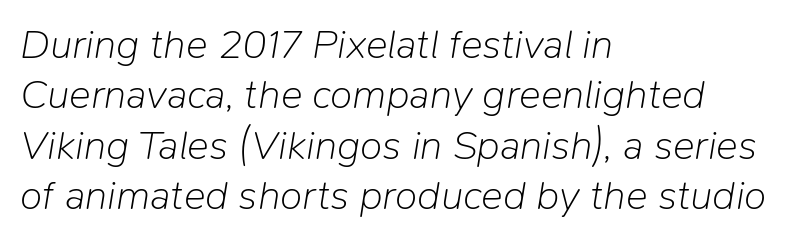
{"italic": "yes", "lean": "right", "slant_degrees": 9, "bold": "no", "weight": "light", "width": "normal", "stroke_contrast": "low", "x_height": "medium", "monospaced": "no", "underline": "no", "align": "left", "line_spacing_ratio": 1.23, "letter_spacing": "normal", "letter_spacing_em": 0.0, "glyph_px": 41}
